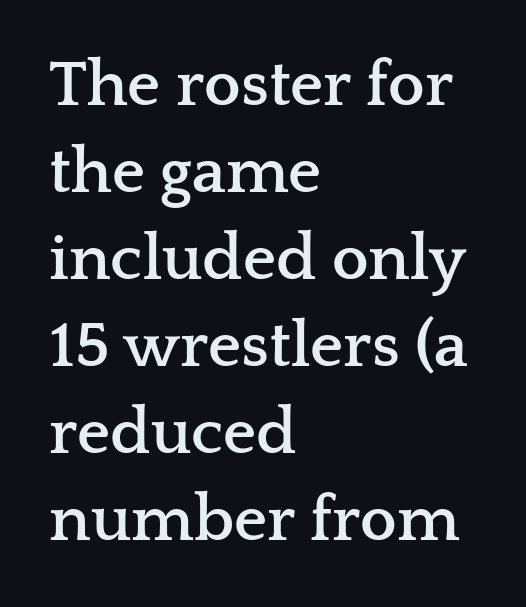
Q: Is the text bold? A: Yes.
Q: Is the text italic (slanted)? A: No, it is upright.
Q: Is the typeface a serif or a sans-serif typeface? A: Serif.
Q: Is the text underlined? A: No.
Q: How is the paragraph aligned? A: Left-aligned.
Q: Is the spacing between letters normal or unusually wide? A: Normal.
Q: Is the spacing between lines tight, normal or loose? A: Normal.
Q: Width (condensed, normal, or wide)? A: Wide.
Q: Stroke contrast? A: Low.
Q: x-height? A: Medium.
Q: Monospaced? A: No.
